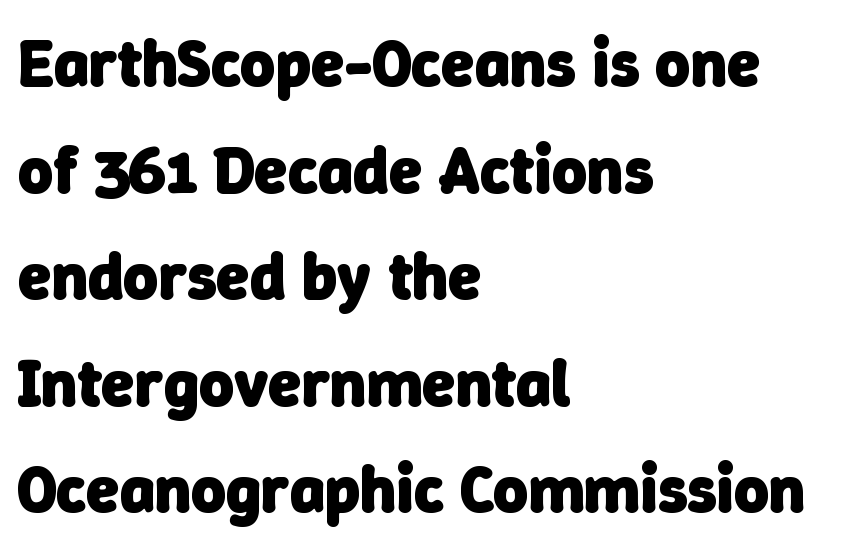
{"serif": "no", "bold": "yes", "weight": "heavy", "width": "normal", "stroke_contrast": "low", "x_height": "medium", "monospaced": "no", "underline": "no", "align": "left", "line_spacing": "normal", "line_spacing_ratio": 1.59, "letter_spacing": "normal", "letter_spacing_em": 0.0, "glyph_px": 67}
